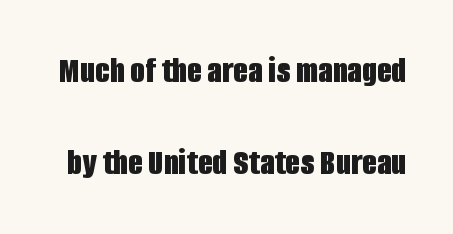
Think of a printed novel: that variable character pitch is what you see here. Clear beneath every line of the passage. Pretty heavy lettering here — definitely bold. How are the letters spaced? Ordinarily, with no added tracking. A typesetter would call this leading open, well beyond the default.
